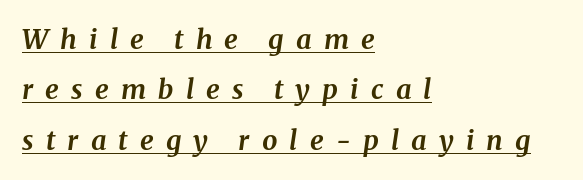
Q: Is the text bold? A: Yes.
Q: Is the text italic (slanted)? A: Yes, it leans right by about 8 degrees.
Q: Is the text underlined? A: Yes.
Q: How is the paragraph aligned? A: Left-aligned.
Q: Is the spacing between letters normal or unusually wide? A: Unusually wide.
